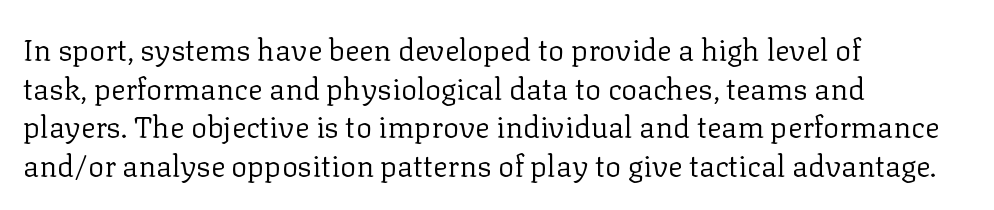
{"serif": "yes", "italic": "no", "bold": "no", "weight": "regular", "width": "normal", "stroke_contrast": "low", "x_height": "medium", "monospaced": "no", "underline": "no", "align": "left", "line_spacing": "normal", "line_spacing_ratio": 1.29, "letter_spacing": "normal", "letter_spacing_em": 0.0, "glyph_px": 30}
